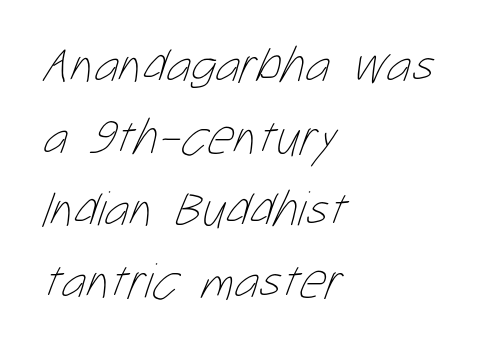
The face used here is proportionally spaced, like ordinary book or web type. This rendering uses left alignment, leaving the right contour irregular. Weight: not bold — regular or lighter. Words appear dense and cohesive because spacing is normal. The designer left line spacing at the default.
